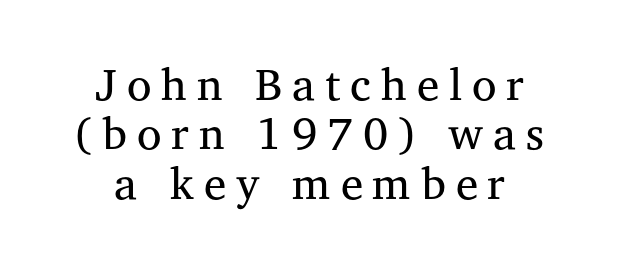
Neither beginnings nor endings align; midpoints do. No chunkiness to these letters — they're not bold. The font's upright variant was chosen for this text. Regarding leading, the lines here are crowded together. Quick note: underline off.
